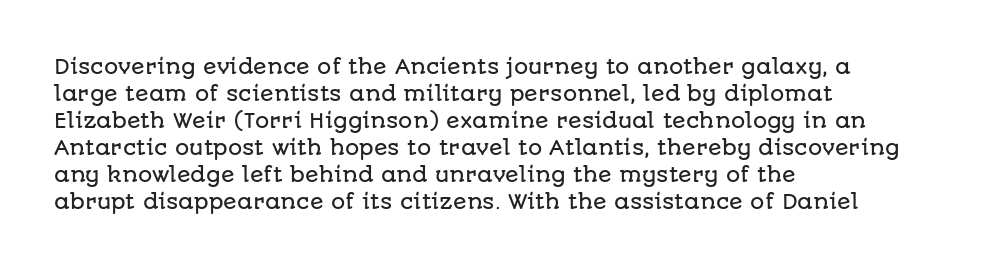
Q: Is the text italic (slanted)? A: No, it is upright.
Q: Is the text underlined? A: No.
Q: How is the paragraph aligned? A: Left-aligned.
Q: Is the spacing between letters normal or unusually wide? A: Normal.
Q: Is the spacing between lines tight, normal or loose? A: Normal.
